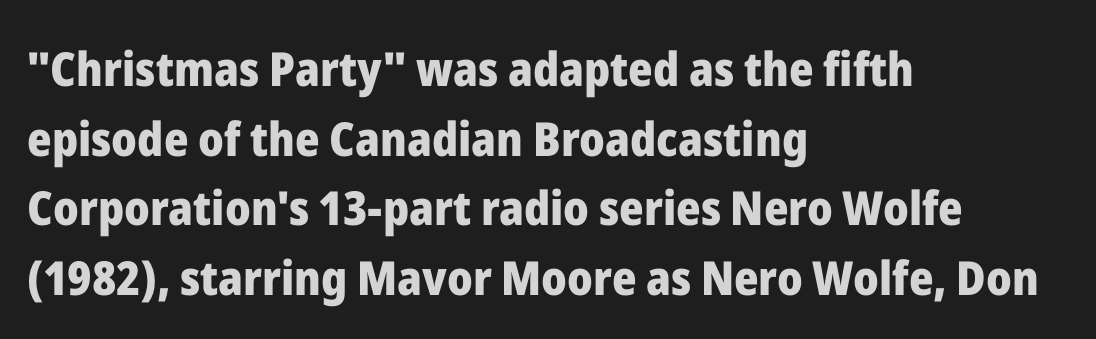
{"serif": "no", "italic": "no", "bold": "yes", "weight": "heavy", "width": "normal", "stroke_contrast": "low", "x_height": "medium", "monospaced": "no", "underline": "no", "align": "left", "line_spacing": "normal", "line_spacing_ratio": 1.48, "letter_spacing": "normal", "letter_spacing_em": 0.0, "glyph_px": 47}
